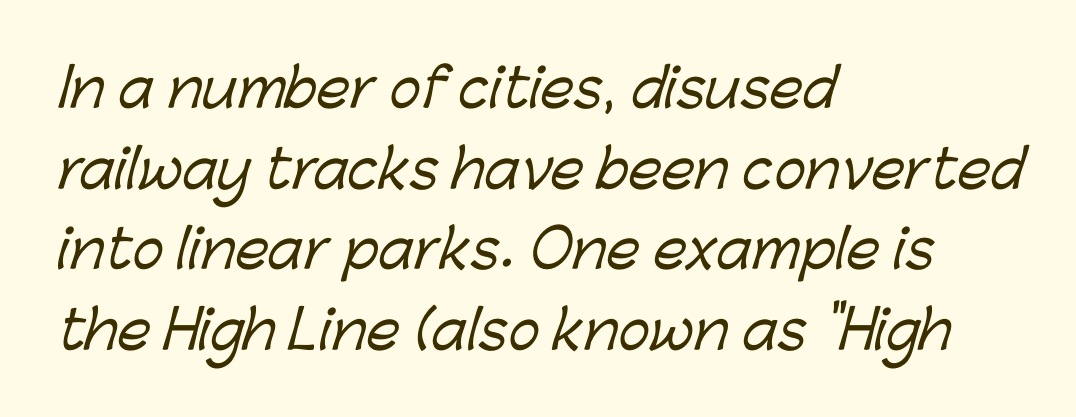
{"serif": "no", "width": "normal", "stroke_contrast": "low", "x_height": "medium", "monospaced": "no", "underline": "no", "align": "left", "line_spacing": "normal", "line_spacing_ratio": 1.52, "letter_spacing": "normal", "letter_spacing_em": 0.0, "glyph_px": 53}
